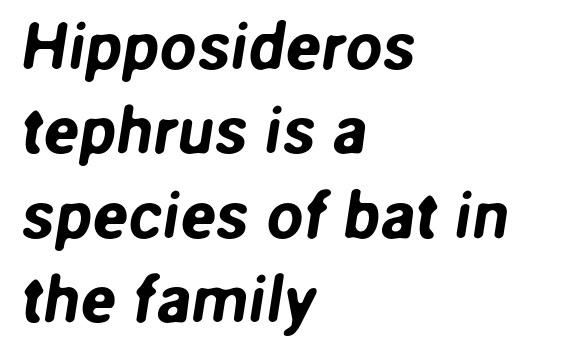
The image shows 66 px sans-serif type; set left-aligned, normal line spacing (1.28x), normal letter spacing, not underlined; low stroke contrast and a medium x-height.
